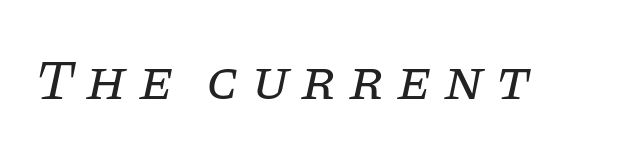
The image shows 57 px regular-weight serif type, italic (leaning right); set unusually wide letter spacing (+0.21 em), not underlined; low stroke contrast and a large x-height.
